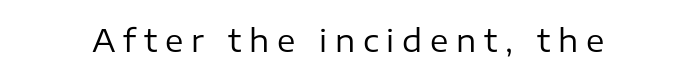
{"serif": "no", "italic": "no", "bold": "no", "weight": "regular", "width": "normal", "stroke_contrast": "low", "x_height": "medium", "monospaced": "no", "underline": "no", "letter_spacing": "wide", "letter_spacing_em": 0.25, "glyph_px": 31}
